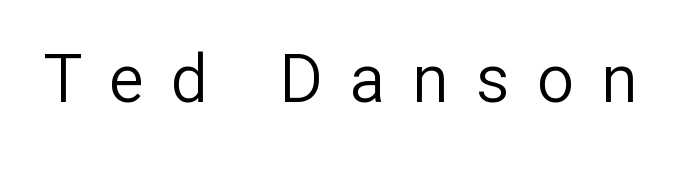
Think of a printed novel: that variable character pitch is what you see here. A clean baseline with only descenders dipping below it. The typography opts for an upright posture over an oblique one. No feet cap the strokes, marking this as sans-serif type. The tracking reads as deliberately expanded to a designer's eye. Heft: none added — not bold.
